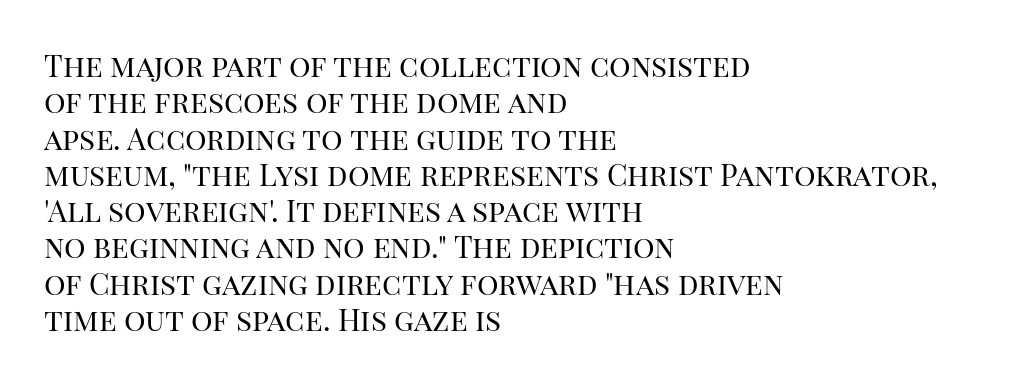
The image shows 30 px regular-weight serif type, upright; set left-aligned, line spacing 1.21x, normal letter spacing, not underlined; high stroke contrast and a large x-height.
